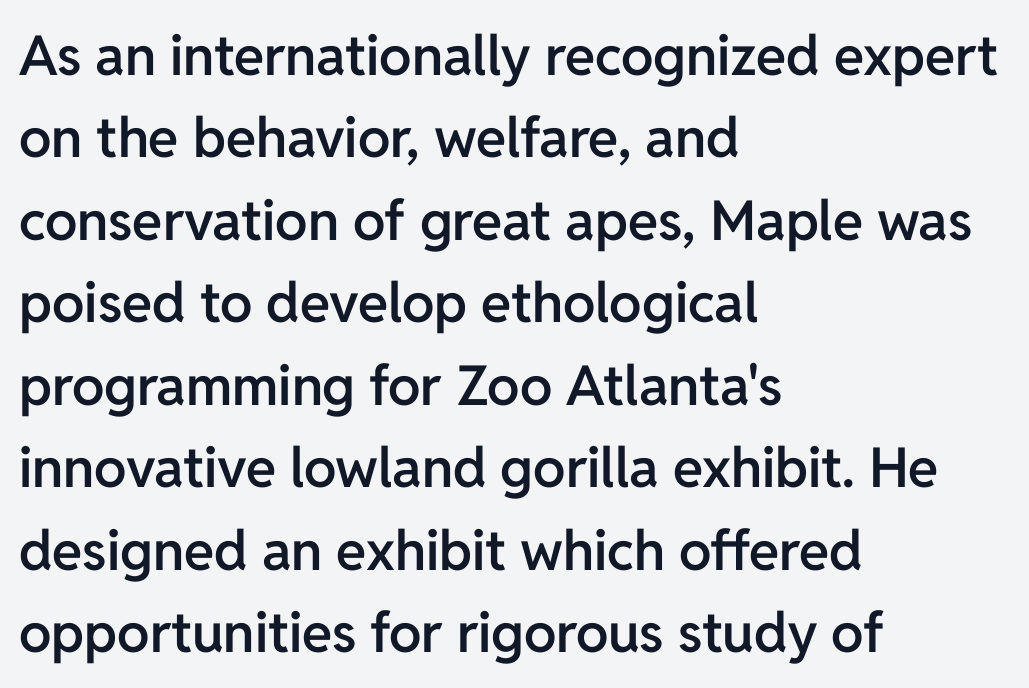
Compared with an ordinary text face, these strokes are moderately heavier — a semibold. Think of a printed novel: that variable character pitch is what you see here. The rendering anchors every line to the left-hand side. This is sans-serif lettering, the kind often seen on screens and signage. Ascenders rise straight up at ninety degrees.
